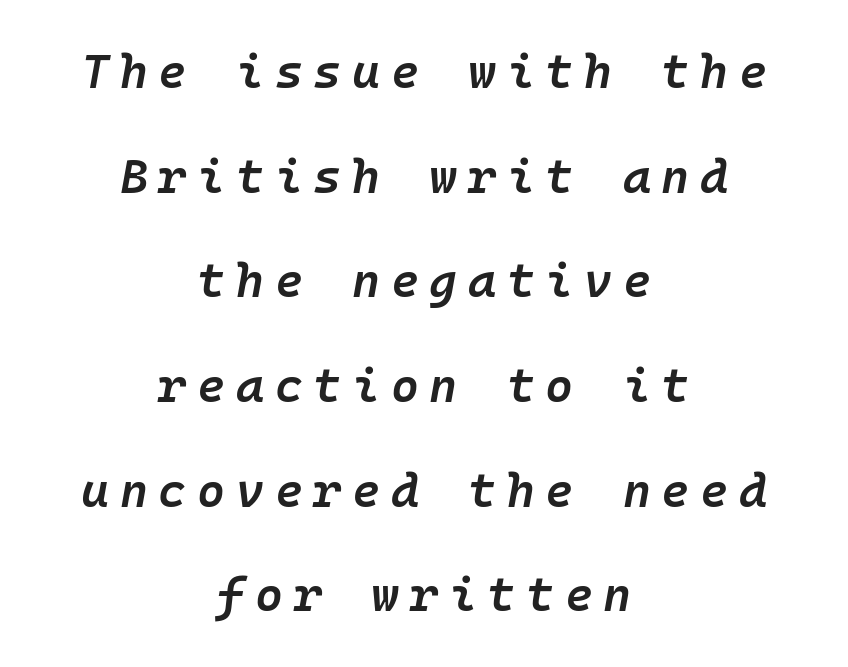
{"italic": "yes", "lean": "right", "slant_degrees": 10, "bold": "semi", "weight": "semibold", "width": "normal", "stroke_contrast": "low", "x_height": "medium", "monospaced": "yes", "underline": "no", "align": "center", "line_spacing": "loose", "line_spacing_ratio": 2.18, "letter_spacing": "wide", "letter_spacing_em": 0.22, "glyph_px": 48}
